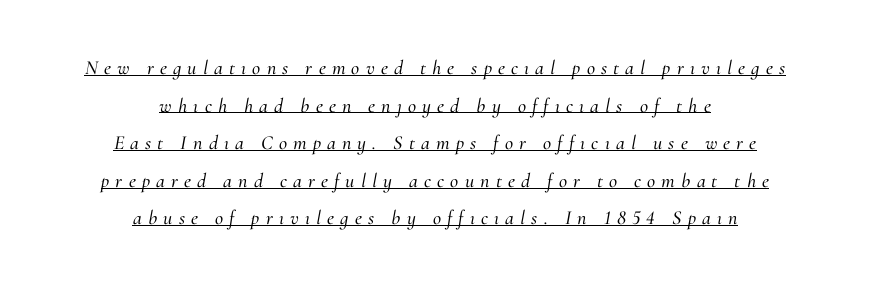
Q: Is the text italic (slanted)? A: Yes, it leans right by about 10 degrees.
Q: Is the text underlined? A: Yes.
Q: How is the paragraph aligned? A: Centered.
Q: Is the spacing between letters normal or unusually wide? A: Unusually wide.
